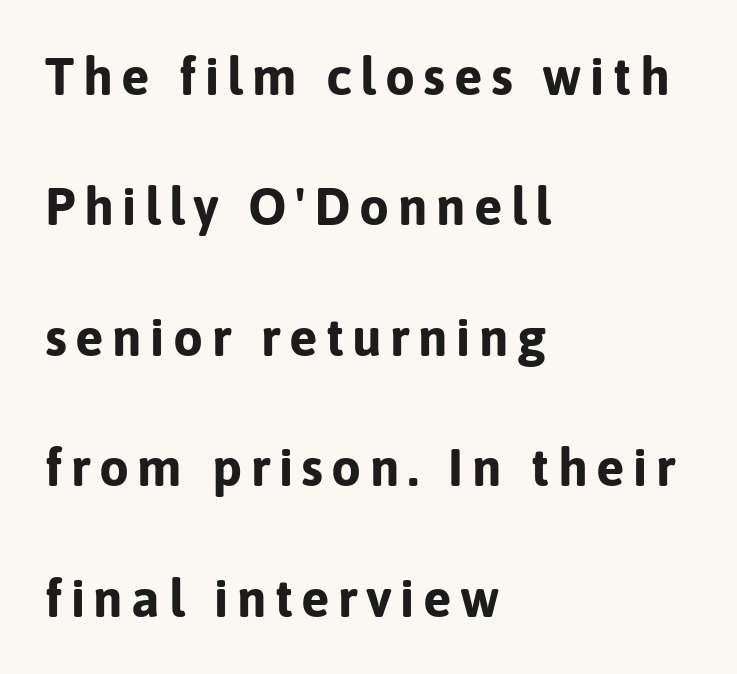
Q: Is the text bold? A: Yes.
Q: Is the text italic (slanted)? A: No, it is upright.
Q: Is the typeface a serif or a sans-serif typeface? A: Sans-serif.
Q: Is the text underlined? A: No.
Q: How is the paragraph aligned? A: Left-aligned.
Q: Is the spacing between lines tight, normal or loose? A: Loose.
Q: Width (condensed, normal, or wide)? A: Normal.
Q: Stroke contrast? A: Low.
Q: x-height? A: Medium.
Q: Monospaced? A: No.
